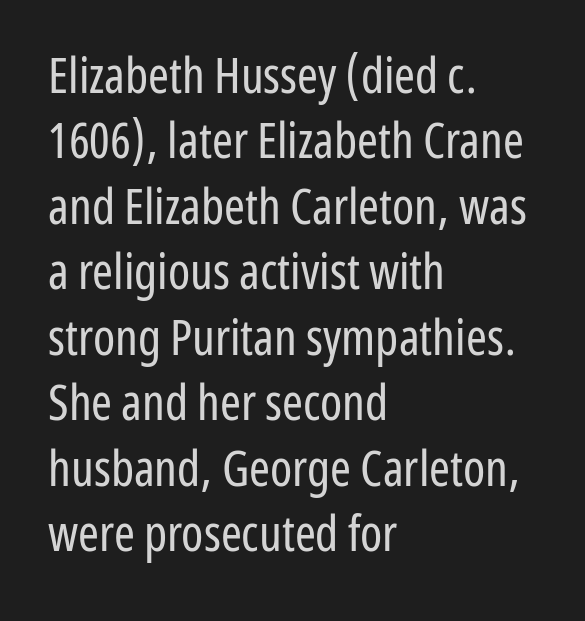
The image shows 50 px regular-weight, condensed sans-serif type, upright; set left-aligned, normal line spacing (1.31x), normal letter spacing, not underlined; low stroke contrast and a medium x-height.
